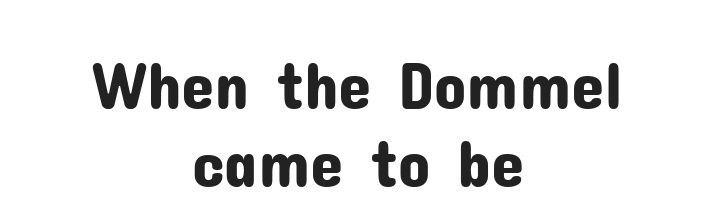
Q: Is the text italic (slanted)? A: No, it is upright.
Q: Is the typeface a serif or a sans-serif typeface? A: Sans-serif.
Q: Is the text underlined? A: No.
Q: How is the paragraph aligned? A: Centered.
Q: Is the spacing between letters normal or unusually wide? A: Normal.
Q: Width (condensed, normal, or wide)? A: Normal.
Q: Stroke contrast? A: Low.
Q: x-height? A: Medium.
Q: Monospaced? A: No.
